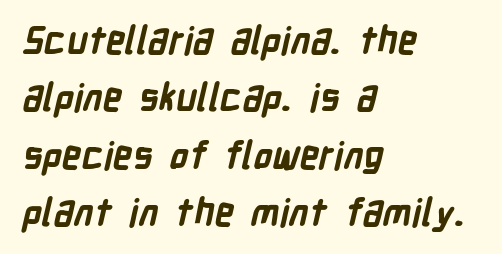
{"serif": "no", "bold": "yes", "weight": "bold", "width": "condensed", "stroke_contrast": "low", "x_height": "medium", "monospaced": "no", "underline": "no", "align": "left", "line_spacing": "normal", "line_spacing_ratio": 1.51, "letter_spacing": "normal", "letter_spacing_em": 0.0, "glyph_px": 38}
